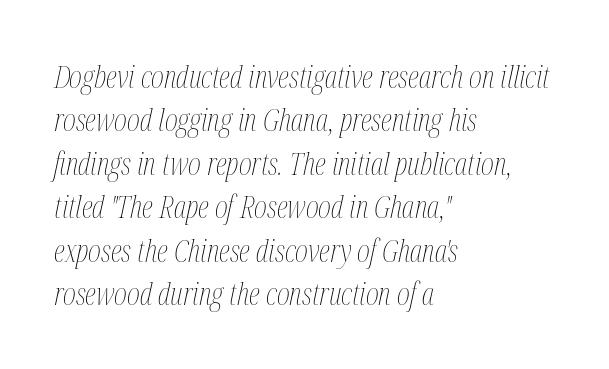
Q: Is the text bold? A: No.
Q: Is the text italic (slanted)? A: Yes, it leans right by about 12 degrees.
Q: Is the text underlined? A: No.
Q: How is the paragraph aligned? A: Left-aligned.
Q: Is the spacing between letters normal or unusually wide? A: Normal.
Q: Is the spacing between lines tight, normal or loose? A: Normal.
Q: Width (condensed, normal, or wide)? A: Condensed.
Q: Stroke contrast? A: Medium.
Q: x-height? A: Medium.
Q: Monospaced? A: No.
